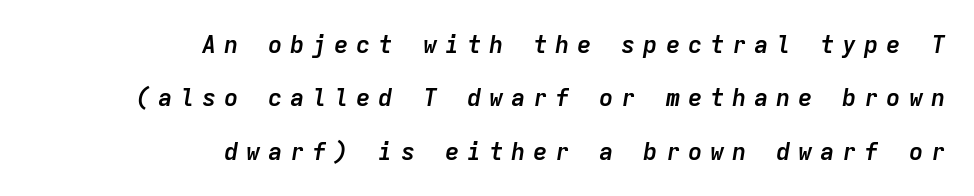
Q: Is the text bold? A: Yes.
Q: Is the text italic (slanted)? A: Yes, it leans right by about 9 degrees.
Q: Is the text underlined? A: No.
Q: How is the paragraph aligned? A: Right-aligned.
Q: Is the spacing between letters normal or unusually wide? A: Unusually wide.
Q: Is the spacing between lines tight, normal or loose? A: Loose.
